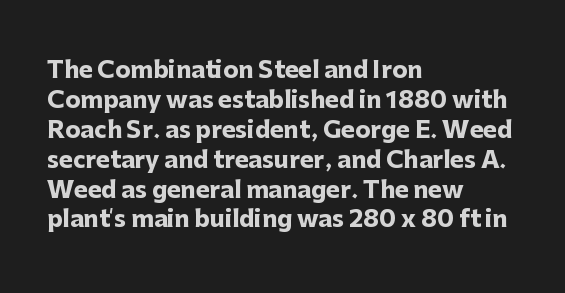
The image shows 23 px bold type, upright; set left-aligned, normal line spacing (1.3x), normal letter spacing, not underlined.
